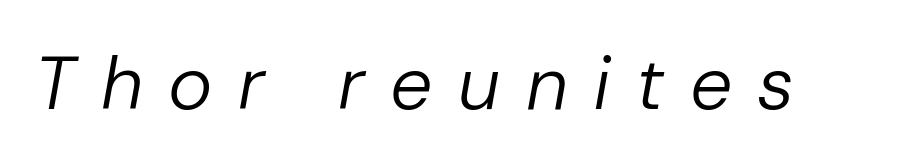
Q: Is the text bold? A: No.
Q: Is the text italic (slanted)? A: Yes, it leans right by about 10 degrees.
Q: Is the text underlined? A: No.
Q: Is the spacing between letters normal or unusually wide? A: Unusually wide.
Q: Width (condensed, normal, or wide)? A: Normal.
Q: Stroke contrast? A: Low.
Q: x-height? A: Medium.
Q: Monospaced? A: No.
